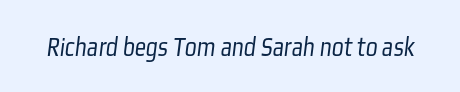
Q: Is the text bold? A: No.
Q: Is the typeface a serif or a sans-serif typeface? A: Sans-serif.
Q: Is the text underlined? A: No.
Q: Is the spacing between letters normal or unusually wide? A: Normal.
Q: Width (condensed, normal, or wide)? A: Condensed.
Q: Stroke contrast? A: Low.
Q: x-height? A: Medium.
Q: Monospaced? A: No.
